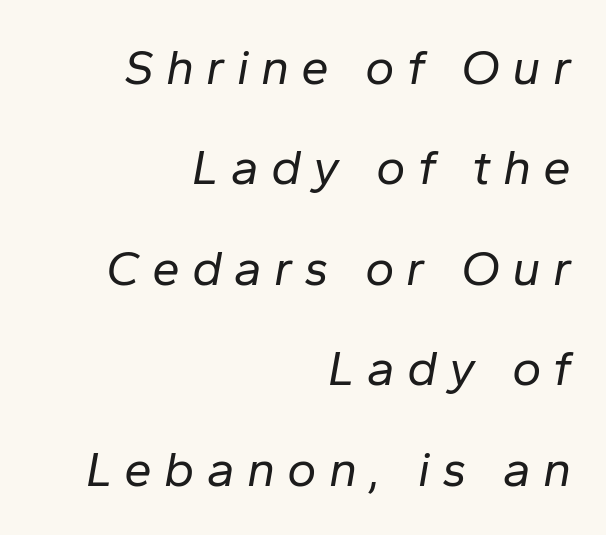
Q: Is the text bold? A: No.
Q: Is the text italic (slanted)? A: Yes, it leans right by about 10 degrees.
Q: Is the text underlined? A: No.
Q: How is the paragraph aligned? A: Right-aligned.
Q: Is the spacing between letters normal or unusually wide? A: Unusually wide.
Q: Is the spacing between lines tight, normal or loose? A: Loose.
Q: Width (condensed, normal, or wide)? A: Normal.
Q: Stroke contrast? A: Low.
Q: x-height? A: Medium.
Q: Monospaced? A: No.
